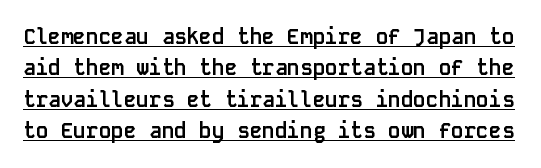
Q: Is the text bold? A: Yes.
Q: Is the text italic (slanted)? A: No, it is upright.
Q: Is the text underlined? A: Yes.
Q: Is the spacing between letters normal or unusually wide? A: Normal.
Q: Is the spacing between lines tight, normal or loose? A: Normal.
